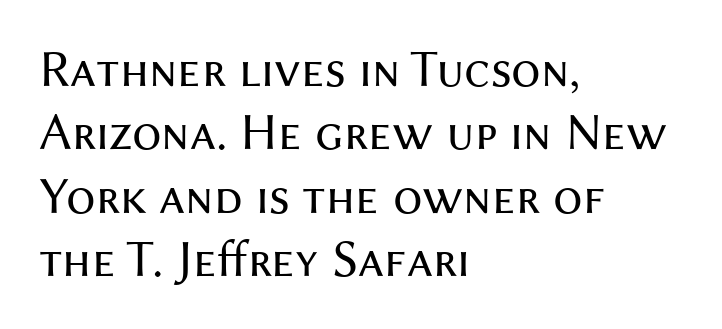
Plain, unruled lines of type. These lines are rendered in a variable-pitch font. Stroke mass is kept to a normal reading level or below. The designer went with a sans here, leaving each stem footless. You can tell it's not italic because the verticals are truly vertical. Words appear dense and cohesive because spacing is normal.
